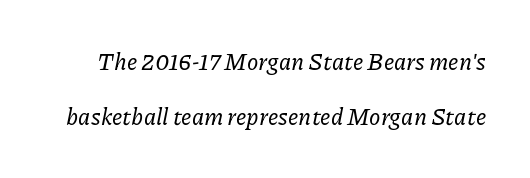
Q: Is the text italic (slanted)? A: Yes, it leans right by about 11 degrees.
Q: Is the text underlined? A: No.
Q: Is the spacing between letters normal or unusually wide? A: Normal.
Q: Is the spacing between lines tight, normal or loose? A: Loose.
